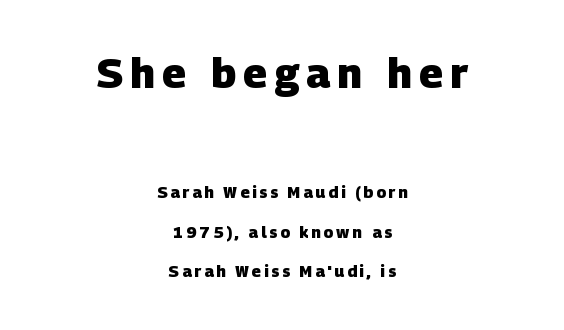
The font is running at its bold setting. Loosely led — the rows are spread out. Grotesque or geometric, the face here clearly has no serifs. Which chunk is bigger? The first one — the top block dwarfs the bottom. Neither beginnings nor endings align; midpoints do.
